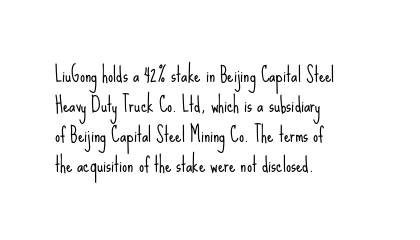
Q: Is the text bold? A: No.
Q: Is the text italic (slanted)? A: No, it is upright.
Q: Is the text underlined? A: No.
Q: How is the paragraph aligned? A: Left-aligned.
Q: Is the spacing between letters normal or unusually wide? A: Normal.
Q: Is the spacing between lines tight, normal or loose? A: Normal.
